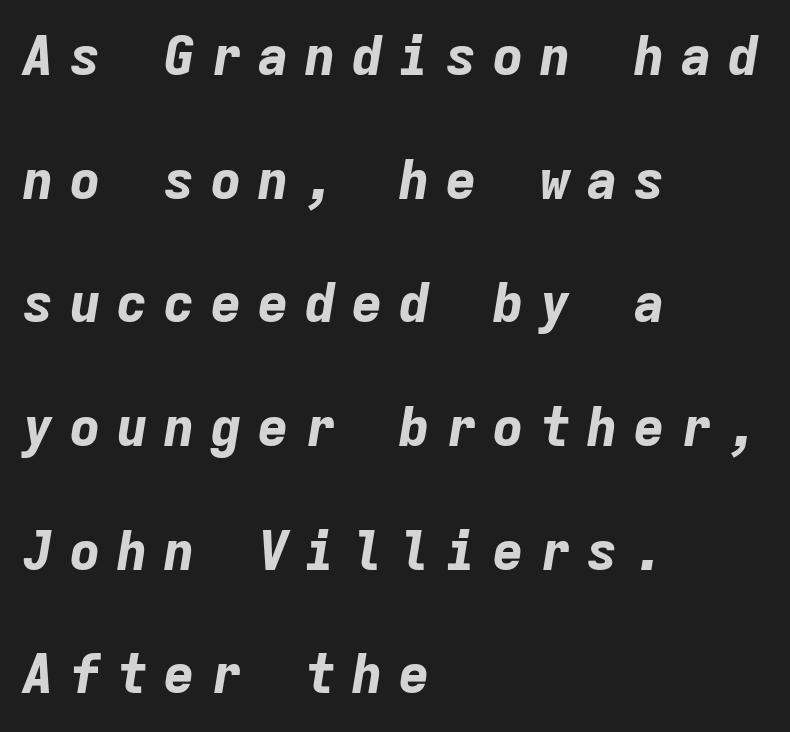
Type without underlining. It's the slanting kind of type. The horizontal fit of the characters is loose and conspicuously gappy. Notice how thick the strokes are: this is what a full bold looks like.
